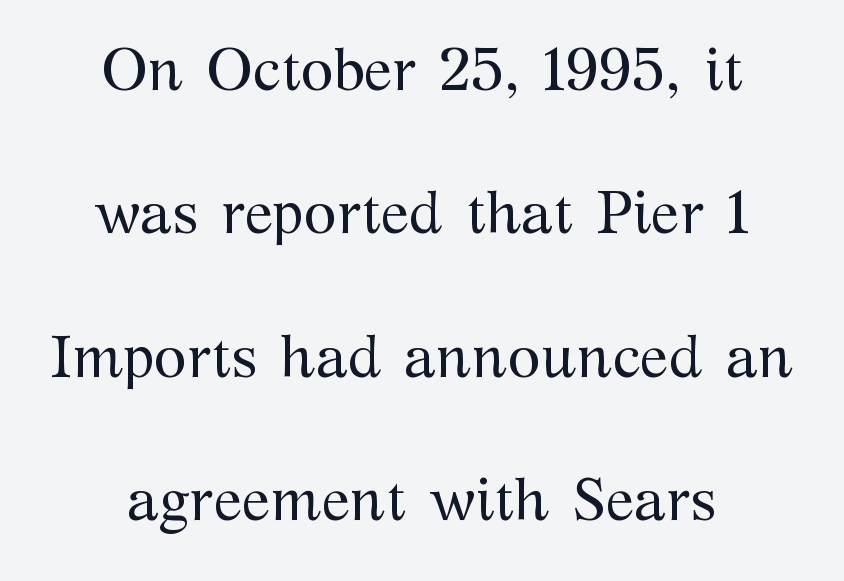
The image shows 60 px regular-weight serif type, upright; set loose line spacing (2.39x), normal letter spacing, not underlined; medium stroke contrast and a medium x-height.
